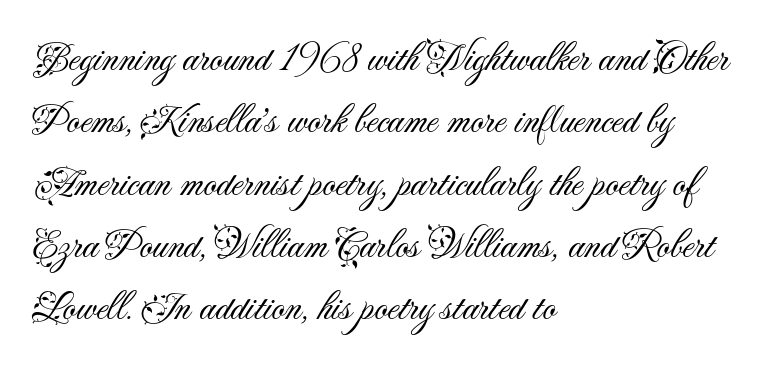
If you drew a ruler down the left edge, every line would touch it. This sample has the flowing, uneven cadence of proportional lettering. A typesetter would call this leading conventional body-copy spacing. Compared with typical body copy, the letter spacing here is the same. Beneath every word, the page is bare.
